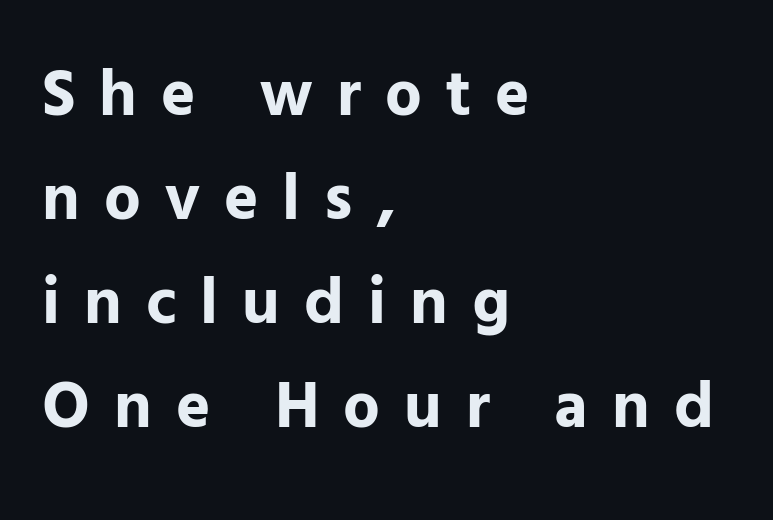
The image shows 65 px bold sans-serif type, upright; set left-aligned, normal line spacing (1.6x), unusually wide letter spacing (+0.37 em), not underlined; low stroke contrast and a medium x-height.
